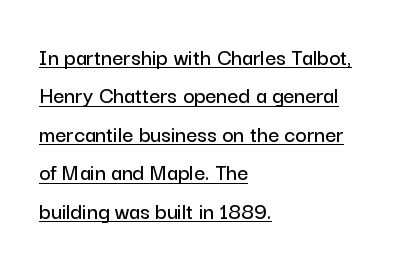
{"italic": "no", "underline": "yes", "align": "left", "line_spacing": "normal", "line_spacing_ratio": 1.6, "letter_spacing": "normal", "letter_spacing_em": 0.0, "glyph_px": 24}
